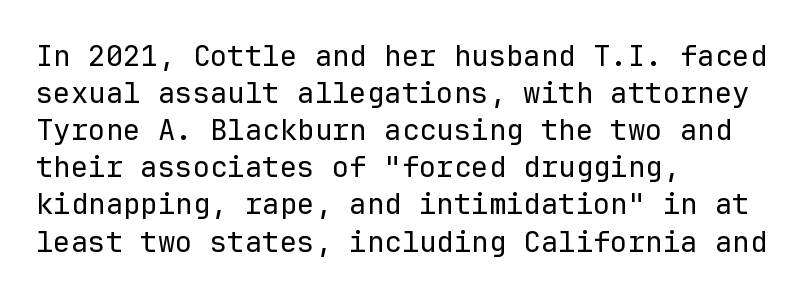
{"serif": "no", "italic": "no", "bold": "no", "weight": "regular", "width": "normal", "stroke_contrast": "low", "x_height": "medium", "monospaced": "yes", "underline": "no", "align": "left", "line_spacing": "normal", "line_spacing_ratio": 1.28, "letter_spacing": "normal", "letter_spacing_em": 0.0, "glyph_px": 29}
